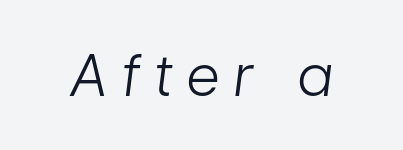
{"italic": "yes", "lean": "right", "slant_degrees": 7, "bold": "no", "weight": "light", "width": "condensed", "stroke_contrast": "low", "x_height": "medium", "monospaced": "no", "underline": "no", "letter_spacing": "wide", "letter_spacing_em": 0.27, "glyph_px": 57}
